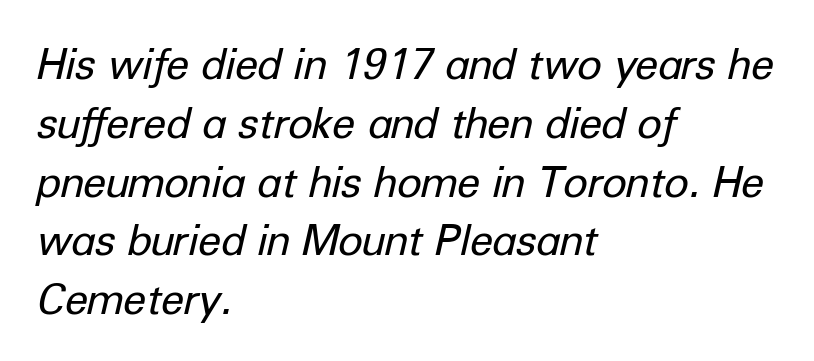
{"italic": "yes", "lean": "right", "slant_degrees": 12, "bold": "no", "weight": "regular", "width": "normal", "stroke_contrast": "low", "x_height": "medium", "monospaced": "no", "underline": "no", "align": "left", "line_spacing": "normal", "line_spacing_ratio": 1.4, "letter_spacing": "normal", "letter_spacing_em": 0.0, "glyph_px": 42}
